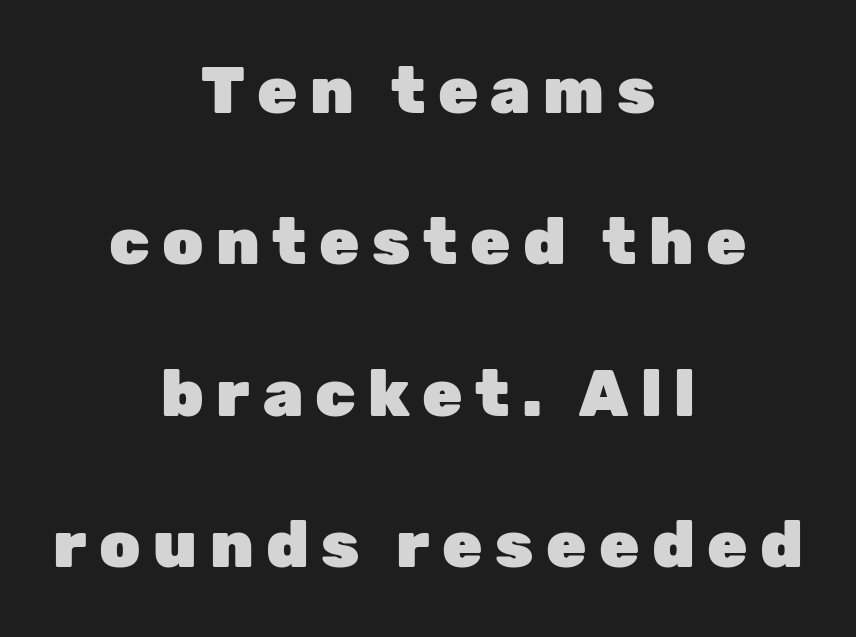
The letters advance in unequal steps, a hallmark of proportional type. Plain, unruled lines of type. These lines carry a lot of weight — the face is fully bold. Typographically, this falls in the sans-serif category.
